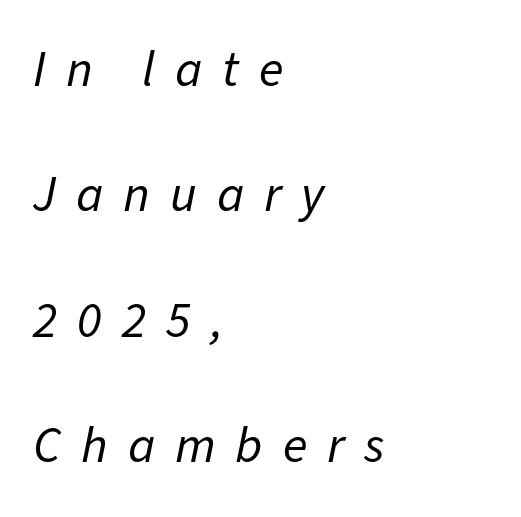
{"italic": "yes", "lean": "right", "slant_degrees": 11, "bold": "no", "weight": "regular", "width": "normal", "stroke_contrast": "low", "x_height": "medium", "monospaced": "no", "underline": "no", "align": "left", "line_spacing": "loose", "line_spacing_ratio": 2.46, "letter_spacing": "wide", "letter_spacing_em": 0.39, "glyph_px": 51}
